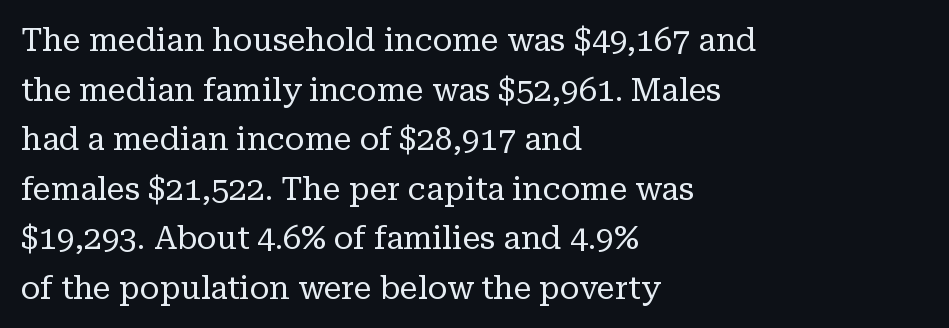
Q: Is the text bold? A: No.
Q: Is the text italic (slanted)? A: No, it is upright.
Q: Is the typeface a serif or a sans-serif typeface? A: Serif.
Q: Is the text underlined? A: No.
Q: How is the paragraph aligned? A: Left-aligned.
Q: Is the spacing between letters normal or unusually wide? A: Normal.
Q: Is the spacing between lines tight, normal or loose? A: Normal.
Q: Width (condensed, normal, or wide)? A: Normal.
Q: Stroke contrast? A: Low.
Q: x-height? A: Medium.
Q: Monospaced? A: No.
